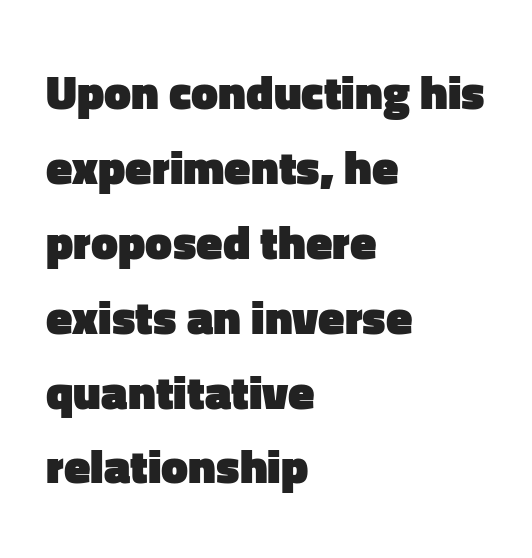
The image shows 48 px heavy sans-serif type, upright; set left-aligned, normal line spacing (1.56x), normal letter spacing, not underlined; low stroke contrast and a medium x-height.
